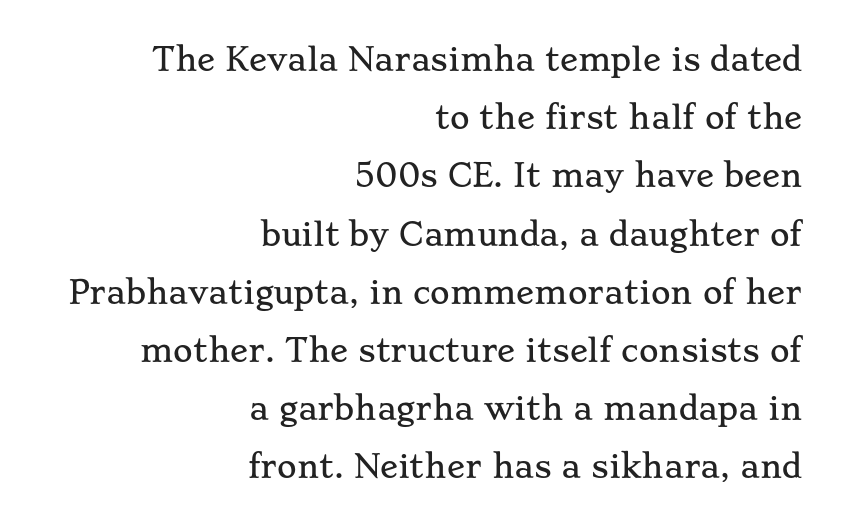
This rendering uses right alignment, leaving the left contour irregular. Think of a printed novel: that variable character pitch is what you see here. Look at the bottom of the vertical strokes: they flare into serifs here. If you drew a line through each stem, it would be perfectly vertical.
